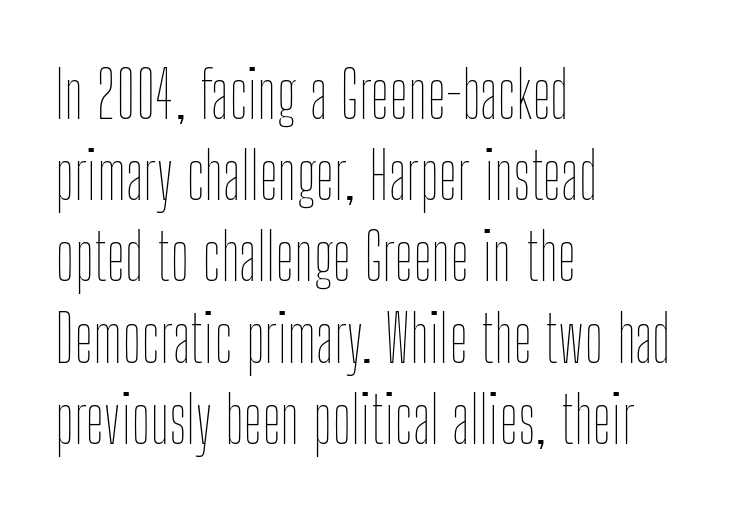
Is this a fixed-width face? No — the glyphs have proportional, varying widths. Baseline-to-baseline distance is the conventional proportion of letter height. The setting favours the left margin, as ordinary paragraphs usually do. Quick note: not italic, upright. The gaps between neighbouring characters are ordinary and unremarkable.
